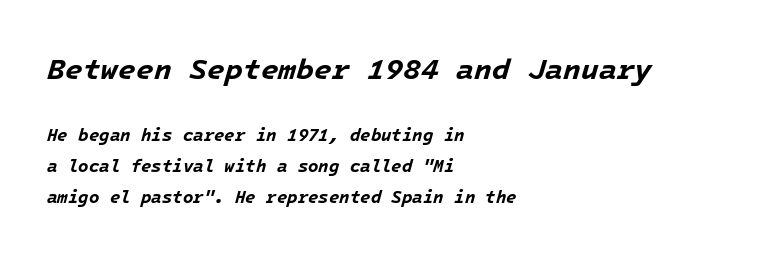
{"italic": "yes", "lean": "right", "slant_degrees": 16, "bold": "yes", "weight": "bold", "width": "normal", "stroke_contrast": "low", "x_height": "medium", "underline": "no", "align": "left", "line_spacing_ratio": 1.8, "letter_spacing": "normal", "letter_spacing_em": 0.0, "larger_block": "first", "size_ratio": 1.71, "glyph_px": 29}
